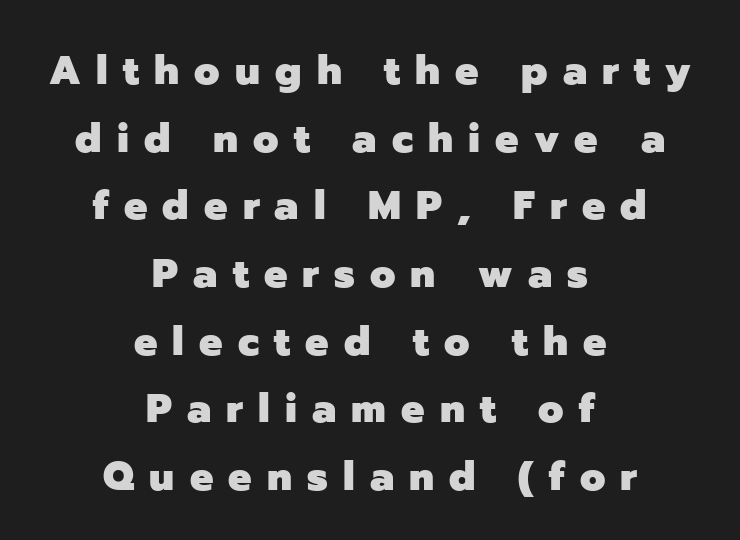
The rag falls on both sides of this text block equally. The strokes are fattened all the way to bold. Compared with typical body copy, the letter spacing here is much looser. Words float on clear page, feet unadorned. The typeface chosen for these lines omits serifs.
